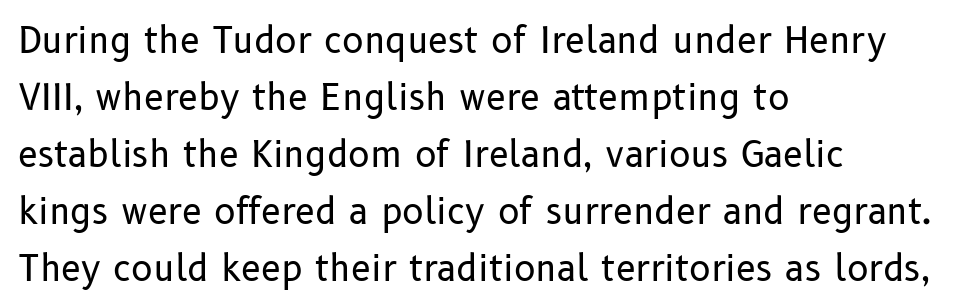
{"serif": "no", "italic": "no", "bold": "no", "weight": "regular", "width": "normal", "stroke_contrast": "low", "x_height": "medium", "monospaced": "no", "underline": "no", "align": "left", "line_spacing": "normal", "line_spacing_ratio": 1.58, "letter_spacing": "normal", "letter_spacing_em": 0.0, "glyph_px": 36}
